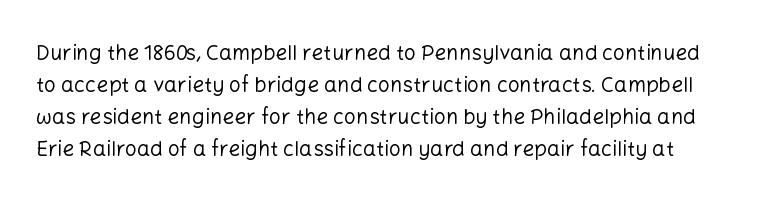
The image shows 21 px text type, upright; set normal line spacing (1.53x), normal letter spacing, not underlined.
